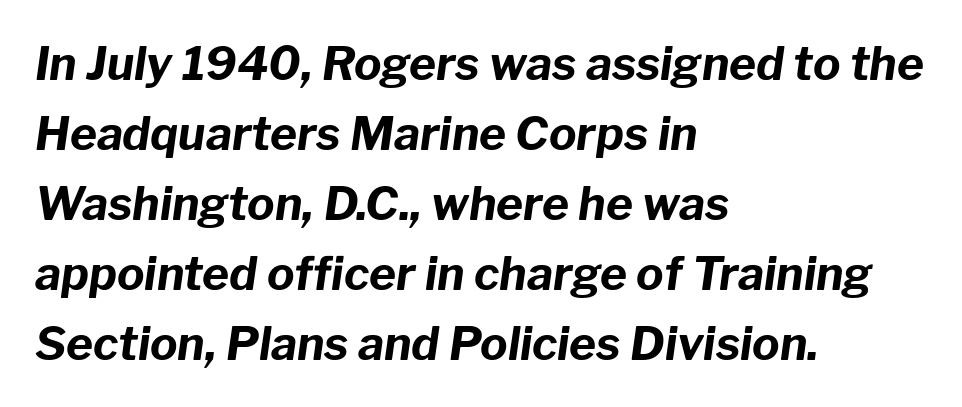
{"italic": "yes", "lean": "right", "slant_degrees": 8, "bold": "yes", "weight": "bold", "width": "normal", "stroke_contrast": "low", "x_height": "medium", "monospaced": "no", "underline": "no", "align": "left", "line_spacing": "normal", "line_spacing_ratio": 1.52, "letter_spacing": "normal", "letter_spacing_em": 0.0, "glyph_px": 46}
